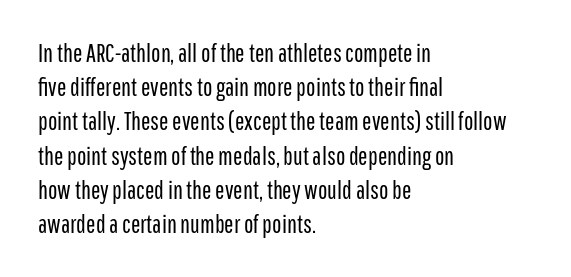
The area under the type is left untouched. A roman cut, with each character standing at attention. Observe the ordinary spacing: letters are neighbours, not strangers. Notice how the passage keeps a crisp vertical edge on the left only.
